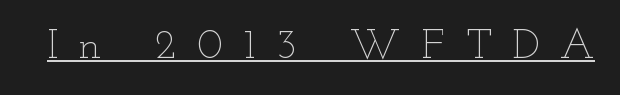
{"italic": "no", "bold": "no", "weight": "thin", "width": "wide", "stroke_contrast": "low", "x_height": "small", "monospaced": "no", "underline": "yes", "letter_spacing": "wide", "letter_spacing_em": 0.49, "glyph_px": 42}
